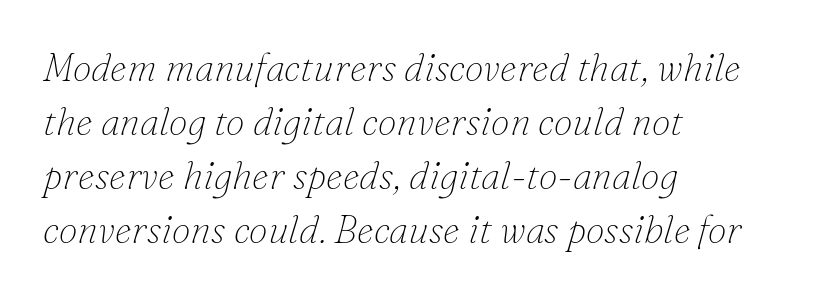
Q: Is the text bold? A: No.
Q: Is the text italic (slanted)? A: Yes, it leans right by about 16 degrees.
Q: Is the typeface a serif or a sans-serif typeface? A: Serif.
Q: Is the text underlined? A: No.
Q: How is the paragraph aligned? A: Left-aligned.
Q: Is the spacing between letters normal or unusually wide? A: Normal.
Q: Is the spacing between lines tight, normal or loose? A: Normal.
Q: Width (condensed, normal, or wide)? A: Normal.
Q: Stroke contrast? A: Low.
Q: x-height? A: Small.
Q: Monospaced? A: No.
